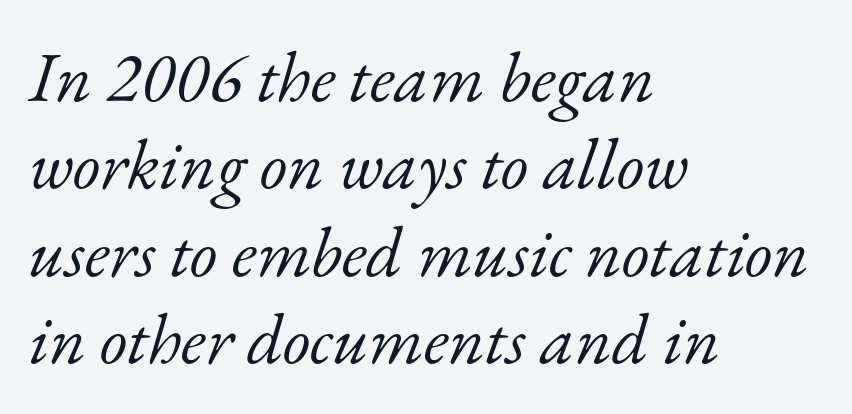
The image shows 71 px light serif type, italic (leaning right); set left-aligned, line spacing 1.23x, normal letter spacing, not underlined; low stroke contrast and a small x-height.
